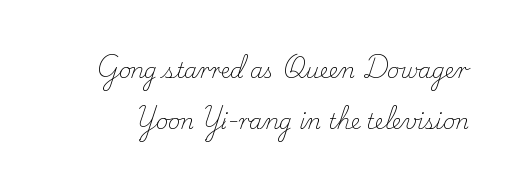
{"bold": "no", "underline": "no", "line_spacing": "loose", "line_spacing_ratio": 2.42, "letter_spacing": "normal", "letter_spacing_em": 0.0, "glyph_px": 21}
